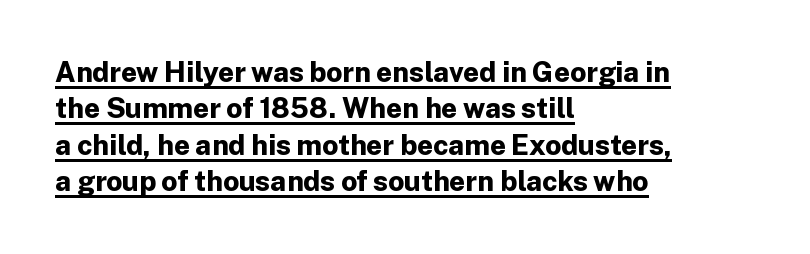
Notice how the passage keeps a crisp vertical edge on the left only. Nothing sits at the stroke ends, so this counts as sans-serif. Each glyph is drawn with heavy, bold strokes. The vertical gap from one line to the next is medium. A typesetter would call this proportional, since set widths differ per character.
